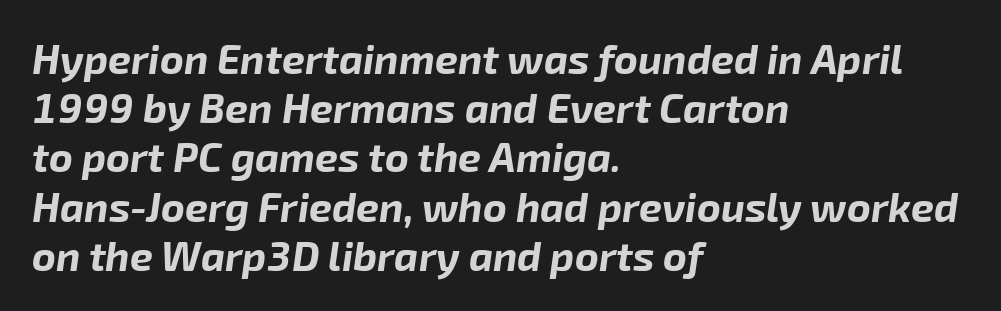
The image shows 41 px bold type, italic (leaning right); set left-aligned, line spacing 1.2x, normal letter spacing, not underlined; low stroke contrast and a medium x-height.
